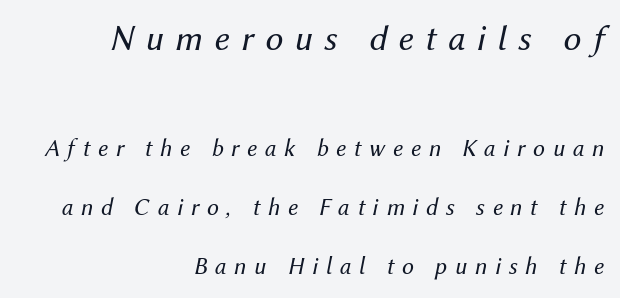
The image shows 36 px regular-weight type, italic (leaning right); set right-aligned, loose line spacing (2.46x), unusually wide letter spacing (+0.32 em), not underlined; the first (top) block is 1.5x larger; medium stroke contrast and a medium x-height.
